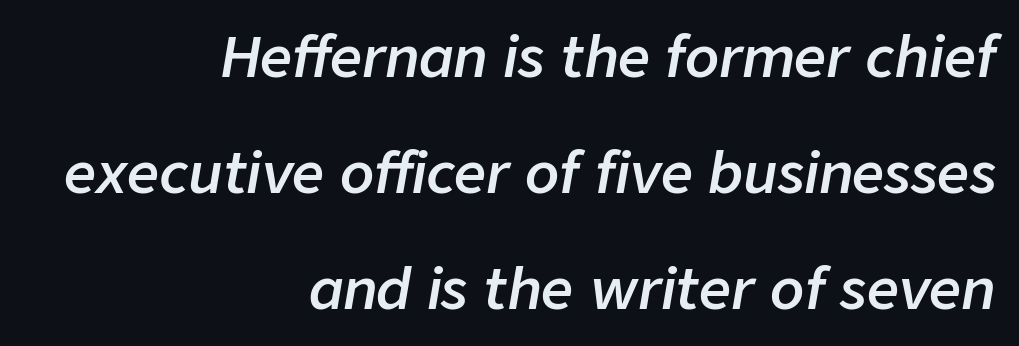
Q: Is the text bold? A: Semi-bold.
Q: Is the text italic (slanted)? A: Yes, it leans right by about 9 degrees.
Q: Is the text underlined? A: No.
Q: How is the paragraph aligned? A: Right-aligned.
Q: Is the spacing between letters normal or unusually wide? A: Normal.
Q: Is the spacing between lines tight, normal or loose? A: Loose.
Q: Width (condensed, normal, or wide)? A: Normal.
Q: Stroke contrast? A: Low.
Q: x-height? A: Medium.
Q: Monospaced? A: No.
